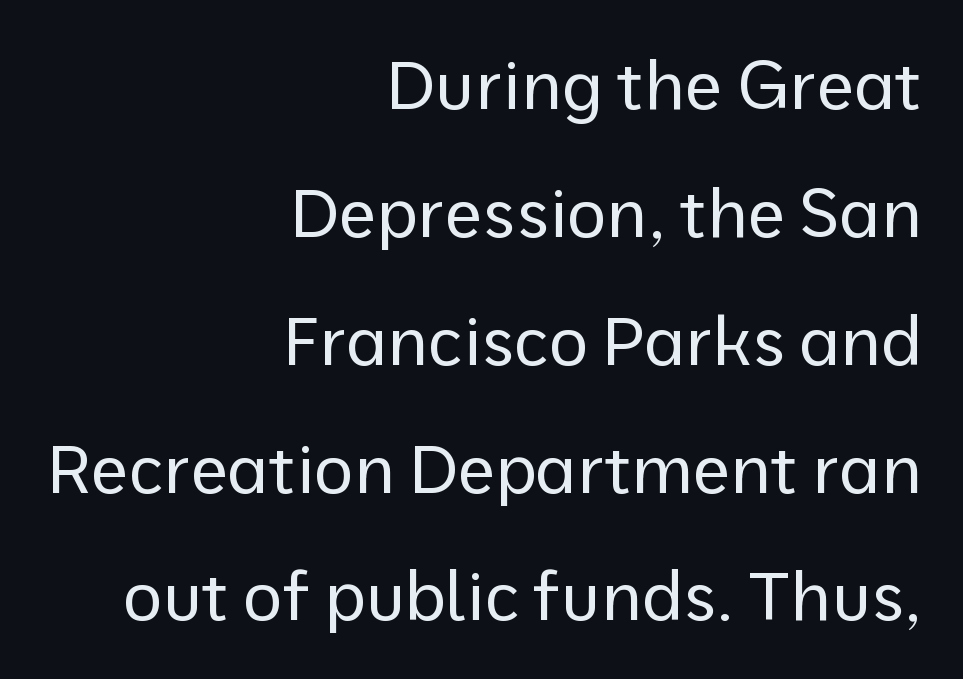
The image shows 68 px regular-weight sans-serif type, upright; set right-aligned, line spacing 1.88x, normal letter spacing, not underlined; low stroke contrast and a medium x-height.
